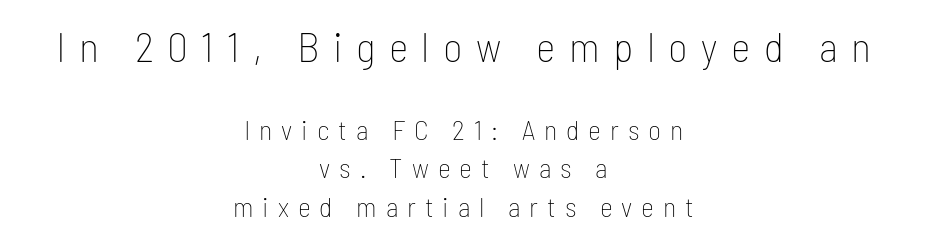
Character size in the leading block exceeds that of the trailing block. This sample is center-justified, so both line endings float freely. Italic? Not at all — the glyphs are vertical. Each word looks stretched out because of the extra space between its letters. Weight: not bold — regular or lighter.
